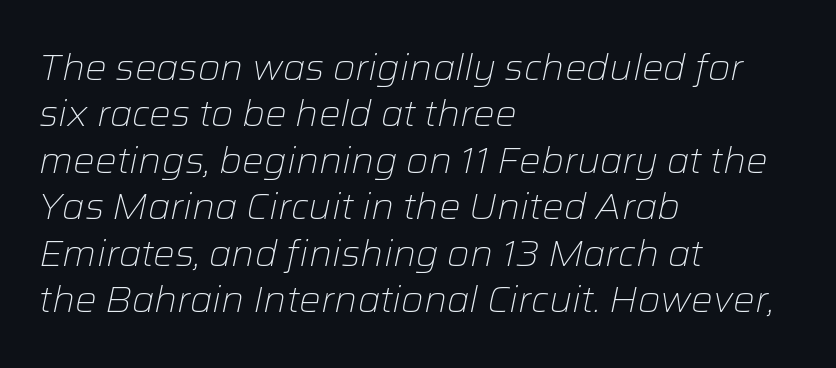
The image shows 36 px light type, italic (leaning right); set left-aligned, normal line spacing (1.29x), normal letter spacing, not underlined; low stroke contrast and a medium x-height.
